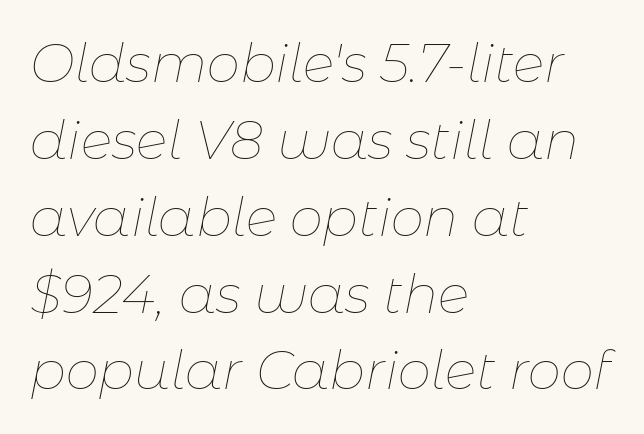
The image shows 53 px thin type, italic (leaning right); set left-aligned, normal line spacing (1.45x), normal letter spacing, not underlined; low stroke contrast and a medium x-height.
